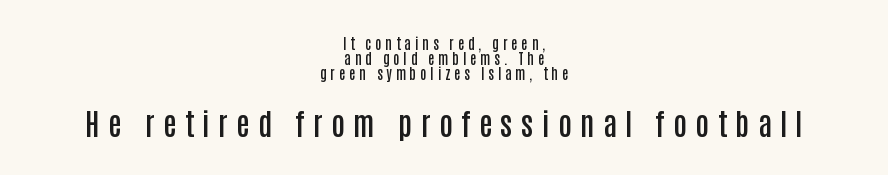
Regarding serifs, this sample does without them. These lines have a slow, spaced-out rhythm from letter to letter. Ascenders rise straight up at ninety degrees. Between these two stacked blocks, the lower one wins on size. Quick note: interline space is minimal.
